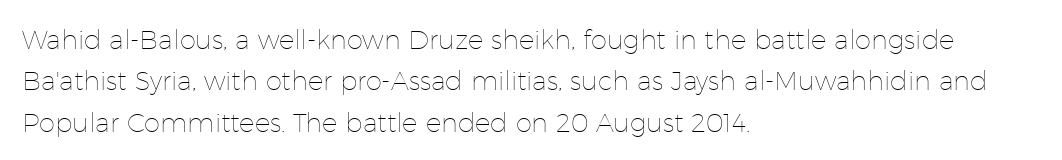
Q: Is the text bold? A: No.
Q: Is the text italic (slanted)? A: No, it is upright.
Q: Is the text underlined? A: No.
Q: How is the paragraph aligned? A: Left-aligned.
Q: Is the spacing between letters normal or unusually wide? A: Normal.
Q: Is the spacing between lines tight, normal or loose? A: Normal.
